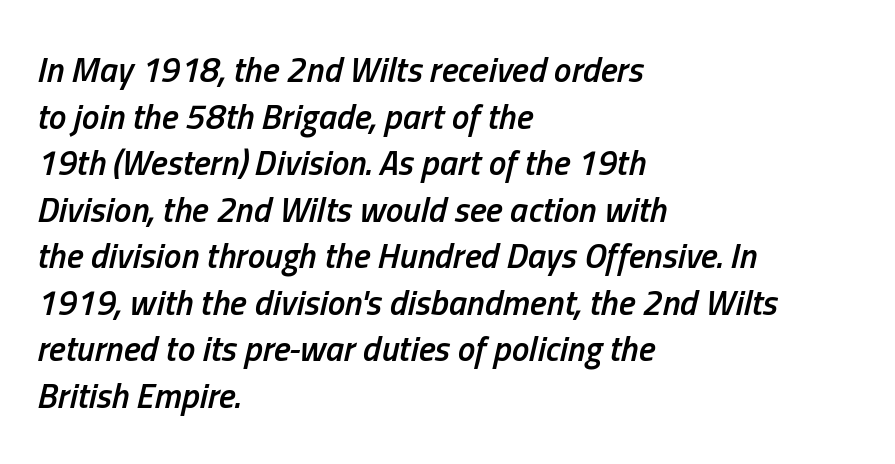
The image shows 35 px semibold, condensed type, italic (leaning right); set left-aligned, normal line spacing (1.33x), normal letter spacing, not underlined; low stroke contrast and a medium x-height.
